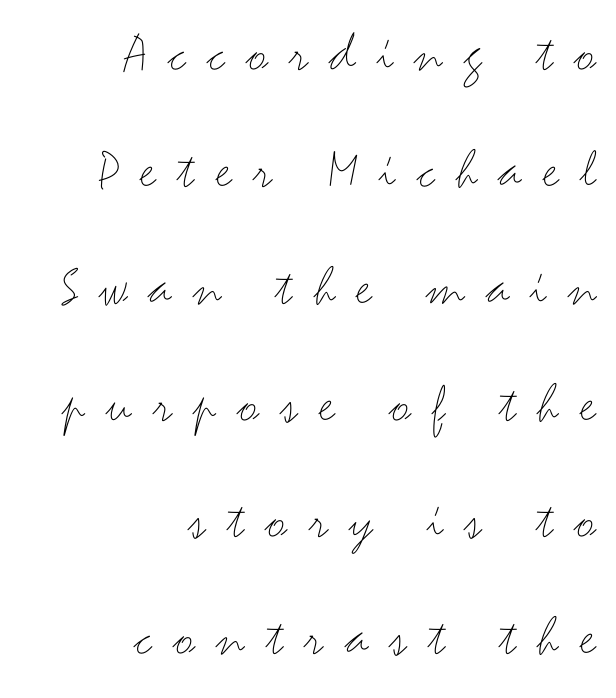
The image shows 57 px thin, wide sans-serif type; set right-aligned, loose line spacing (2.05x), unusually wide letter spacing (+0.37 em), not underlined; medium stroke contrast and a small x-height.
